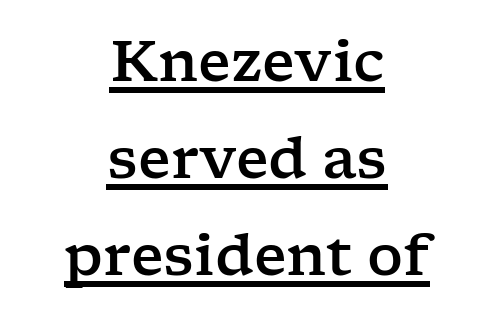
The image shows 56 px wide serif type, upright; set centered, line spacing 1.73x, normal letter spacing, underlined; low stroke contrast and a medium x-height.
